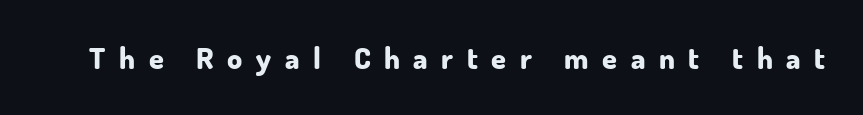
{"serif": "no", "italic": "no", "bold": "yes", "weight": "bold", "width": "normal", "stroke_contrast": "low", "x_height": "small", "monospaced": "no", "underline": "no", "letter_spacing": "wide", "letter_spacing_em": 0.45, "glyph_px": 30}
